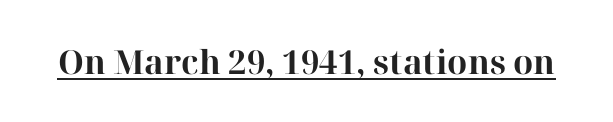
{"serif": "yes", "italic": "no", "bold": "yes", "weight": "bold", "width": "normal", "stroke_contrast": "high", "x_height": "medium", "monospaced": "no", "underline": "yes", "letter_spacing": "normal", "letter_spacing_em": 0.0, "glyph_px": 33}
